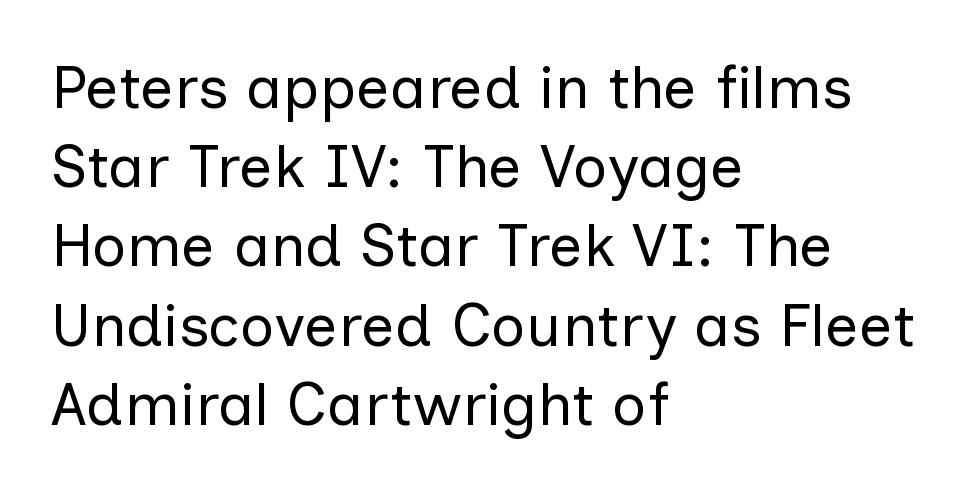
{"serif": "no", "italic": "no", "bold": "no", "weight": "regular", "width": "normal", "stroke_contrast": "low", "x_height": "medium", "monospaced": "no", "underline": "no", "align": "left", "line_spacing": "normal", "line_spacing_ratio": 1.32, "letter_spacing": "normal", "letter_spacing_em": 0.0, "glyph_px": 60}
